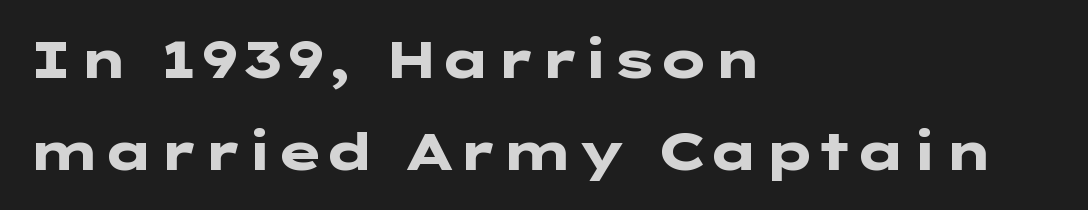
Q: Is the text bold? A: Yes.
Q: Is the text italic (slanted)? A: No, it is upright.
Q: Is the typeface a serif or a sans-serif typeface? A: Sans-serif.
Q: Is the text underlined? A: No.
Q: How is the paragraph aligned? A: Left-aligned.
Q: Is the spacing between letters normal or unusually wide? A: Normal.
Q: Width (condensed, normal, or wide)? A: Wide.
Q: Stroke contrast? A: Low.
Q: x-height? A: Medium.
